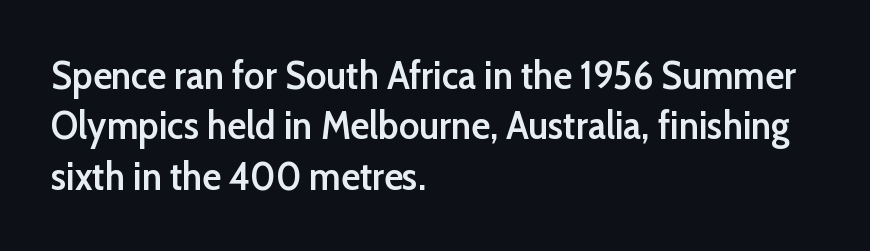
Q: Is the text bold? A: Semi-bold.
Q: Is the text italic (slanted)? A: No, it is upright.
Q: Is the typeface a serif or a sans-serif typeface? A: Sans-serif.
Q: Is the text underlined? A: No.
Q: How is the paragraph aligned? A: Left-aligned.
Q: Is the spacing between letters normal or unusually wide? A: Normal.
Q: Is the spacing between lines tight, normal or loose? A: Normal.
Q: Width (condensed, normal, or wide)? A: Normal.
Q: Stroke contrast? A: Low.
Q: x-height? A: Medium.
Q: Monospaced? A: No.
